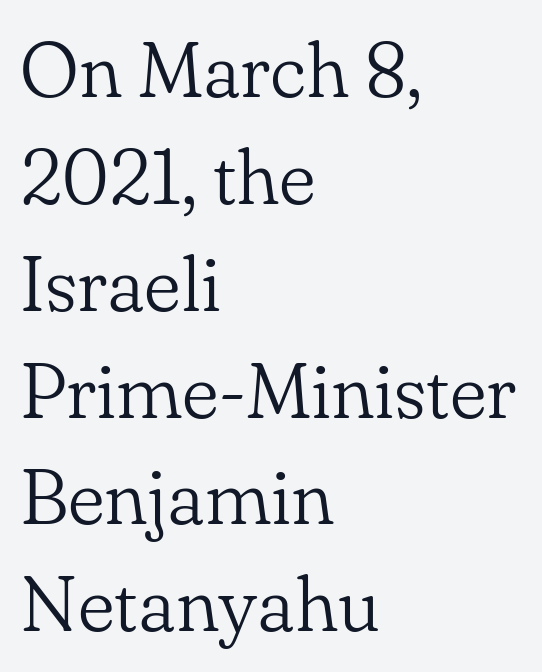
{"serif": "yes", "italic": "no", "bold": "no", "weight": "light", "width": "normal", "stroke_contrast": "low", "x_height": "small", "monospaced": "no", "underline": "no", "align": "left", "line_spacing": "normal", "line_spacing_ratio": 1.37, "letter_spacing": "normal", "letter_spacing_em": 0.0, "glyph_px": 78}
